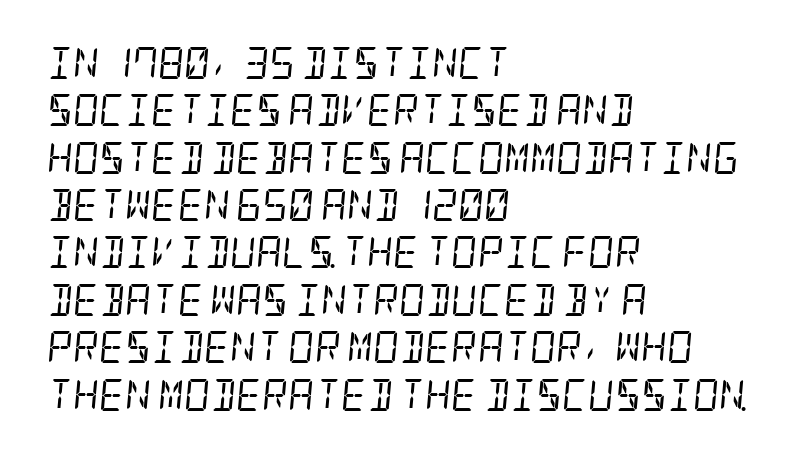
The image shows 32 px regular-weight, condensed serif type, italic (leaning right); set left-aligned, normal line spacing (1.48x), normal letter spacing, not underlined; low stroke contrast and a large x-height.
